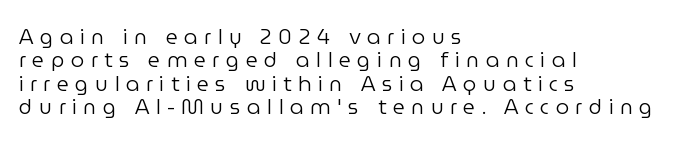
{"italic": "no", "bold": "no", "underline": "no", "align": "left", "line_spacing": "tight", "line_spacing_ratio": 1.11, "letter_spacing": "wide", "letter_spacing_em": 0.31, "glyph_px": 21}
